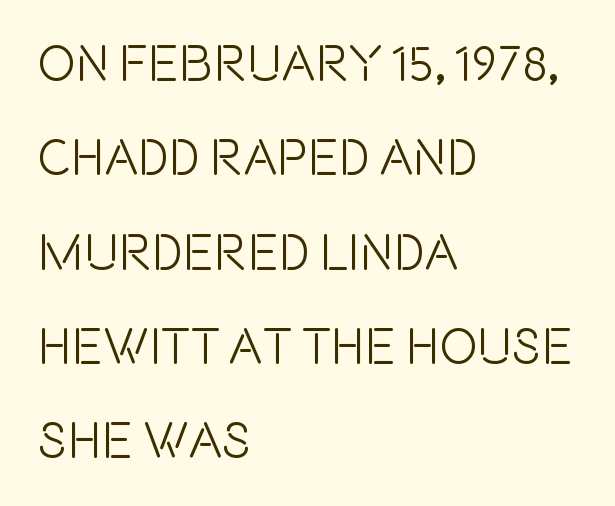
The image shows 51 px condensed sans-serif type, upright; set left-aligned, line spacing 1.85x, normal letter spacing, not underlined; a large x-height.
